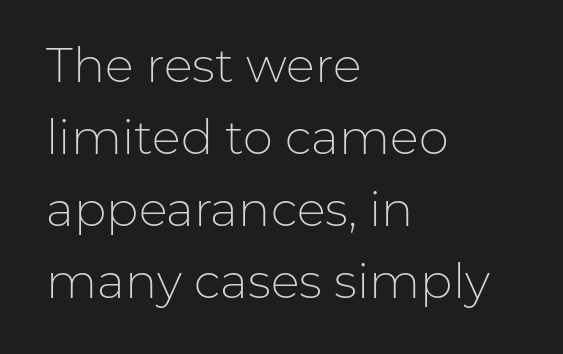
The image shows 48 px light sans-serif type, upright; set left-aligned, normal line spacing (1.5x), normal letter spacing, not underlined; low stroke contrast and a medium x-height.
